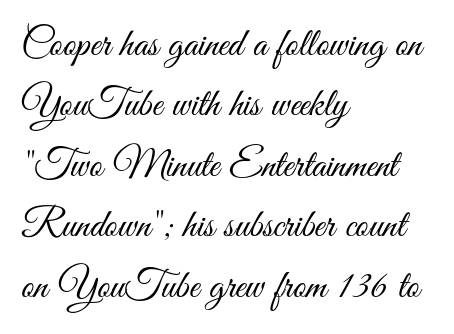
The image shows 40 px light, condensed sans-serif type; set left-aligned, normal line spacing (1.51x), normal letter spacing, not underlined; medium stroke contrast and a small x-height.
